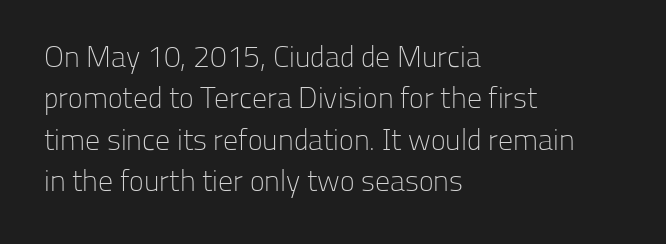
The image shows 30 px light sans-serif type, upright; set left-aligned, normal line spacing (1.38x), normal letter spacing, not underlined; low stroke contrast and a medium x-height.
